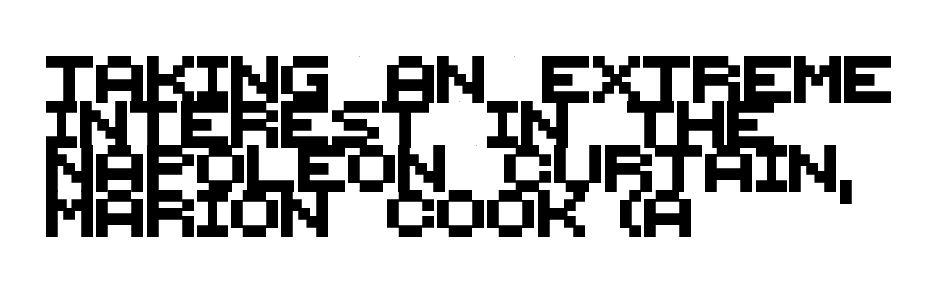
{"serif": "no", "width": "normal", "stroke_contrast": "medium", "x_height": "large", "monospaced": "no", "underline": "no", "align": "left", "line_spacing": "tight", "line_spacing_ratio": 0.95, "letter_spacing": "normal", "letter_spacing_em": 0.0, "glyph_px": 47}
